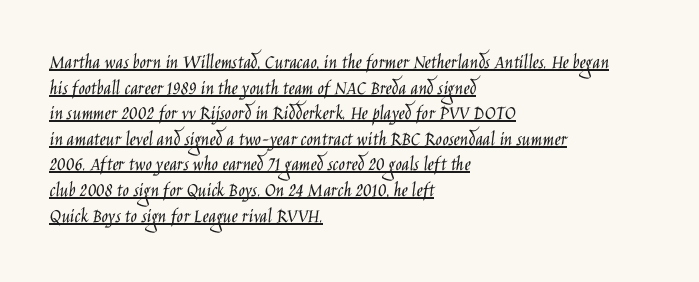
Q: Is the text bold? A: No.
Q: Is the text italic (slanted)? A: Yes.
Q: Is the text underlined? A: Yes.
Q: How is the paragraph aligned? A: Left-aligned.
Q: Is the spacing between letters normal or unusually wide? A: Normal.
